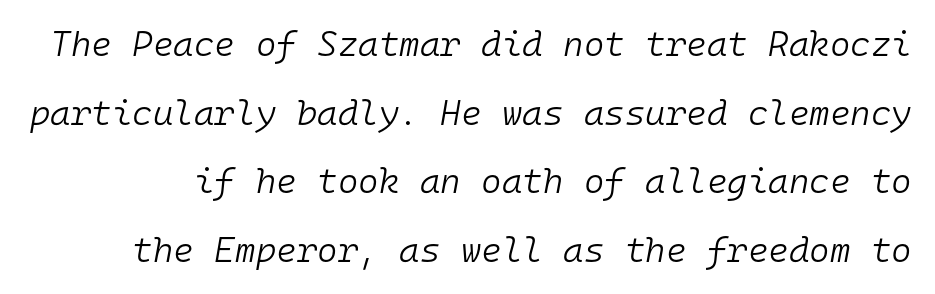
Quick note: interline space is abundant. Rendered with sloped, italic letterforms. Spacing between characters is what you'd get straight out of the box. These lines are rendered in a fixed-pitch font.
